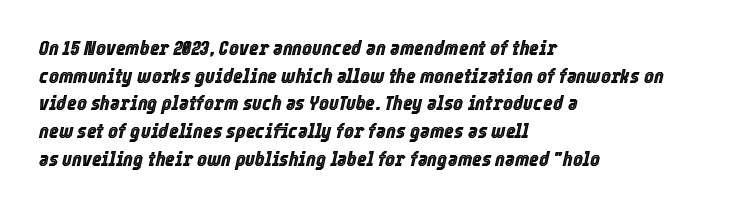
{"italic": "yes", "lean": "right", "slant_degrees": 12, "underline": "no", "align": "left", "line_spacing": "normal", "line_spacing_ratio": 1.32, "letter_spacing": "normal", "letter_spacing_em": 0.0, "glyph_px": 21}
